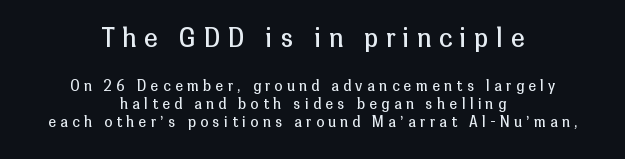
Leading: standard. Upright lettering throughout. The font is comparable to plain body text, perhaps lighter. Visually, the top section dominates because its glyphs are scaled up.
